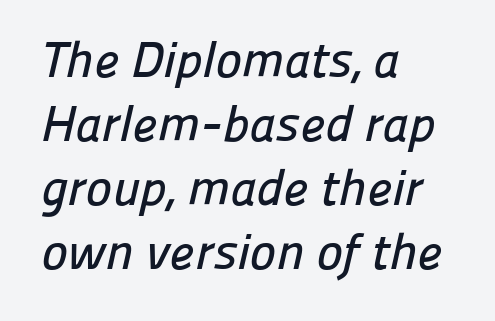
Q: Is the typeface a serif or a sans-serif typeface? A: Sans-serif.
Q: Is the text underlined? A: No.
Q: How is the paragraph aligned? A: Left-aligned.
Q: Is the spacing between letters normal or unusually wide? A: Normal.
Q: Is the spacing between lines tight, normal or loose? A: Normal.
Q: Width (condensed, normal, or wide)? A: Normal.
Q: Stroke contrast? A: Low.
Q: x-height? A: Medium.
Q: Monospaced? A: No.
